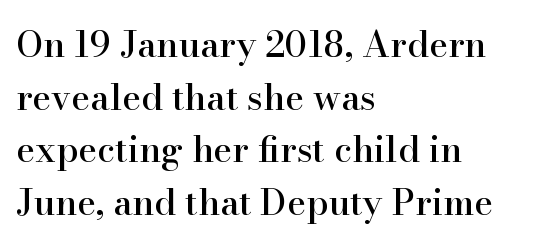
The lettering holds an erect, upright posture throughout. Each line starts at the same left margin while the right side varies. Glance below the letters and you will spot only blank space. Is the letter spacing exaggerated? No — it looks like the ordinary default. Observe the serifs anchoring each vertical stroke in this sample. The face used here is proportionally spaced, like ordinary book or web type.
